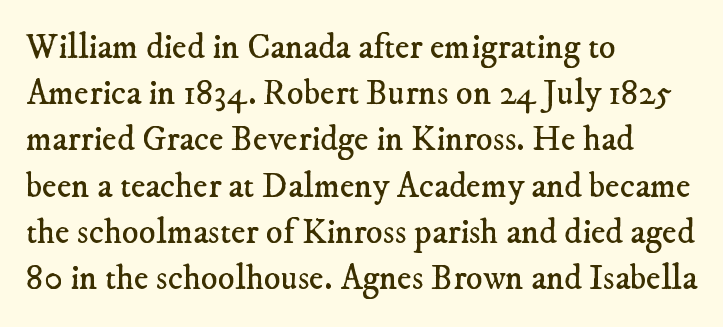
Horizontal alignment here is leftward, the default for most running prose. No heavy texture on the line: the type isn't bold. Horizontal bands of white between lines are of average thickness. These lines are composed in type with serifs. Plain, unruled lines of type. There is no visible air inserted between adjacent glyphs.
